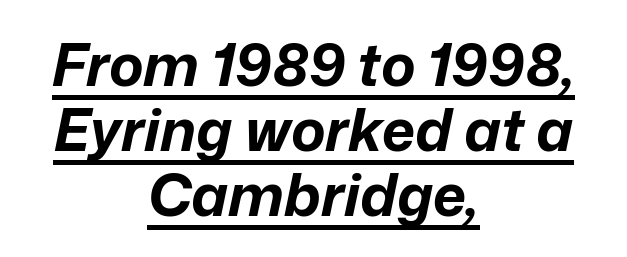
{"italic": "yes", "lean": "right", "slant_degrees": 12, "bold": "yes", "weight": "bold", "width": "normal", "stroke_contrast": "low", "x_height": "medium", "monospaced": "no", "underline": "yes", "align": "center", "line_spacing": "tight", "line_spacing_ratio": 1.12, "letter_spacing": "normal", "letter_spacing_em": 0.0, "glyph_px": 58}
